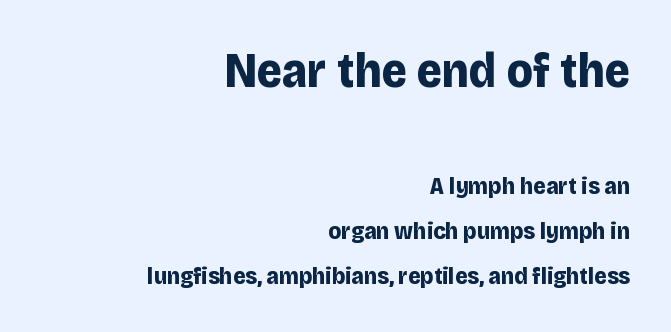
{"serif": "no", "italic": "no", "bold": "yes", "weight": "bold", "width": "normal", "stroke_contrast": "low", "x_height": "large", "monospaced": "no", "underline": "no", "align": "right", "line_spacing_ratio": 1.86, "letter_spacing": "normal", "letter_spacing_em": 0.0, "larger_block": "first", "size_ratio": 2.04, "glyph_px": 49}
